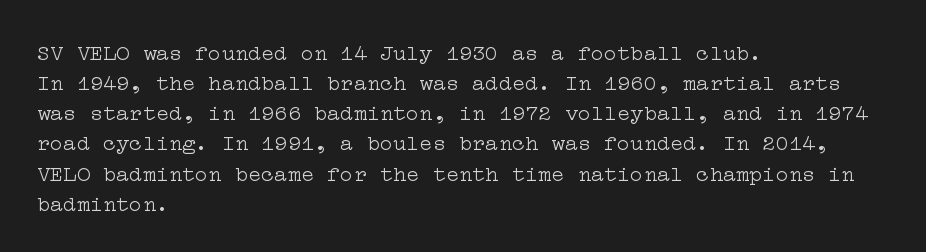
The image shows 22 px text type, upright; set left-aligned, normal line spacing (1.37x), normal letter spacing, not underlined.
